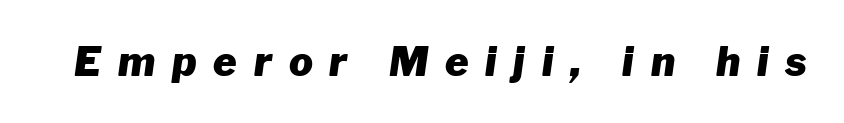
The image shows 40 px heavy type, italic (leaning right); set unusually wide letter spacing (+0.42 em), not underlined; low stroke contrast and a medium x-height.
